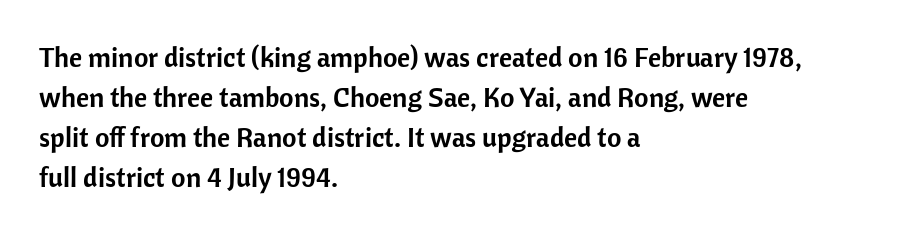
{"serif": "no", "italic": "no", "width": "normal", "stroke_contrast": "low", "x_height": "medium", "monospaced": "no", "underline": "no", "align": "left", "line_spacing": "normal", "line_spacing_ratio": 1.43, "letter_spacing": "normal", "letter_spacing_em": 0.0, "glyph_px": 28}
